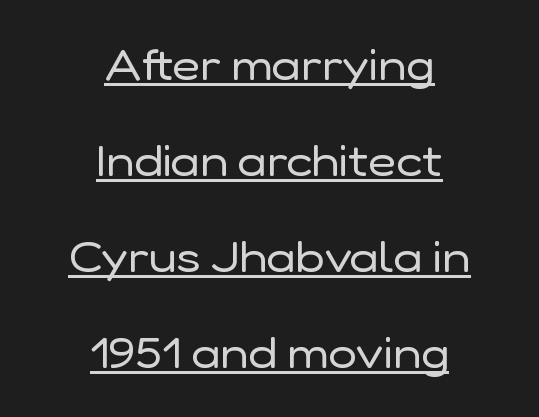
The image shows 43 px regular-weight sans-serif type, upright; set centered, loose line spacing (2.23x), normal letter spacing, underlined; low stroke contrast and a medium x-height.
